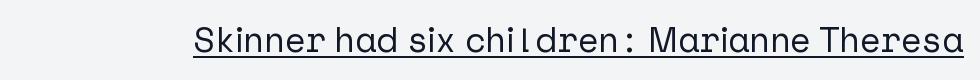
This is roman type, the default non-slanted kind. These characters rest on top of a visible drawn line. Note: no serifs on the glyphs. This rendering leaves character spacing at its baseline value.
